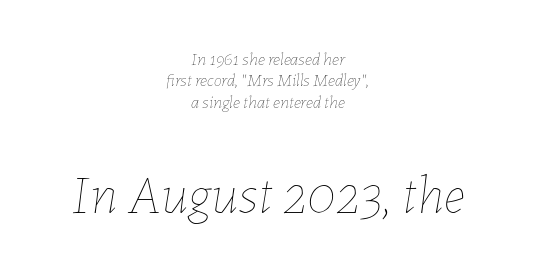
The image shows 54 px thin type, italic (leaning right); set centered, line spacing 1.19x, normal letter spacing, not underlined; the second (bottom) block is 3.0x larger; low stroke contrast and a medium x-height.
